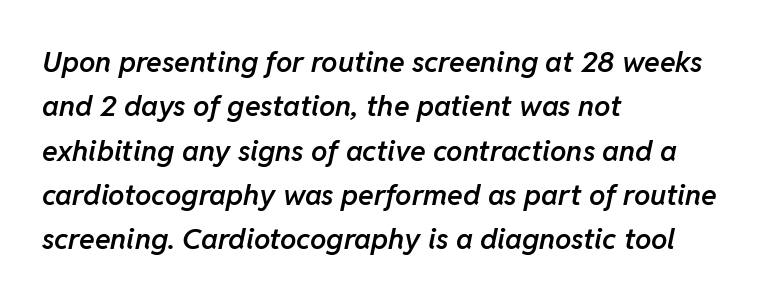
The image shows 29 px semibold type, italic (leaning right); set left-aligned, normal line spacing (1.53x), normal letter spacing, not underlined; low stroke contrast and a medium x-height.
